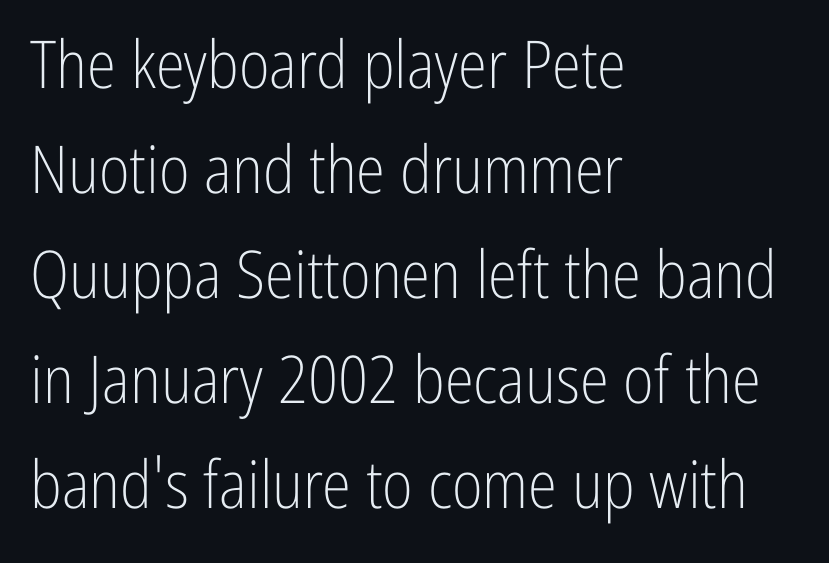
{"serif": "no", "italic": "no", "bold": "no", "weight": "light", "width": "condensed", "stroke_contrast": "low", "x_height": "medium", "monospaced": "no", "underline": "no", "align": "left", "line_spacing": "normal", "line_spacing_ratio": 1.59, "letter_spacing": "normal", "letter_spacing_em": 0.0, "glyph_px": 66}
